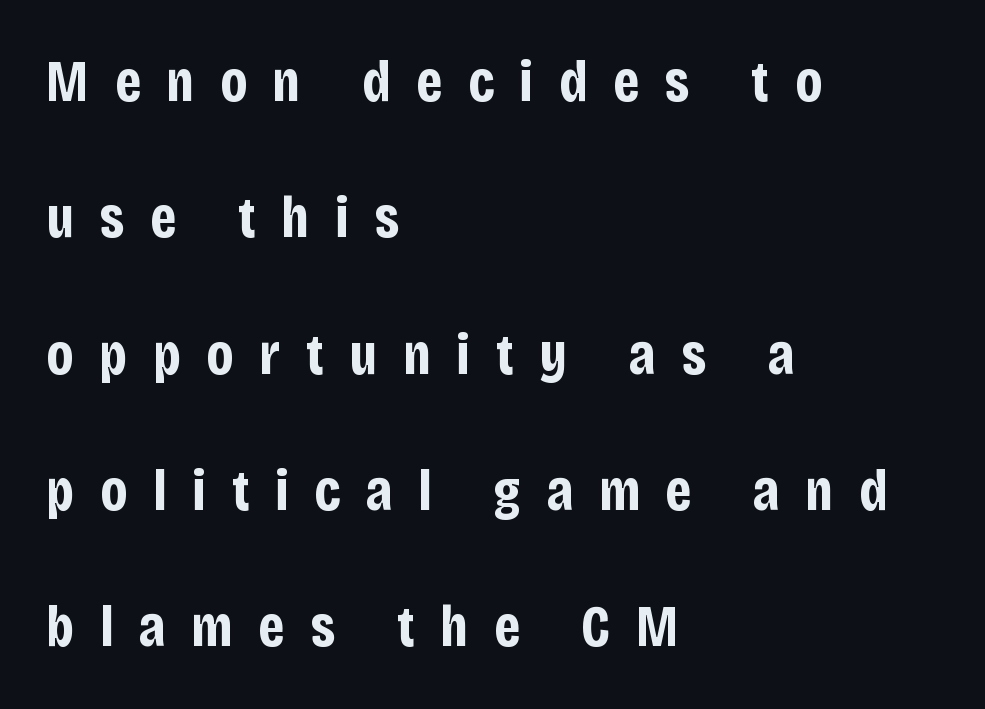
The image shows 59 px bold, condensed sans-serif type, upright; set left-aligned, loose line spacing (2.31x), unusually wide letter spacing (+0.43 em), not underlined; low stroke contrast and a large x-height.
